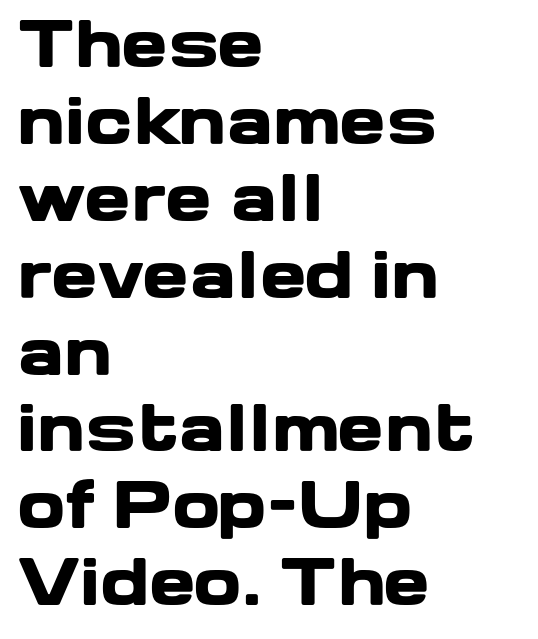
The image shows 62 px heavy, wide sans-serif type, upright; set left-aligned, line spacing 1.24x, normal letter spacing, not underlined; low stroke contrast and a medium x-height.
